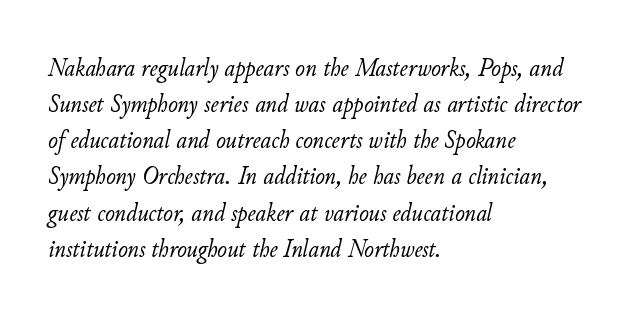
The image shows 26 px text type, italic (leaning right); set left-aligned, normal line spacing (1.39x), normal letter spacing, not underlined.
